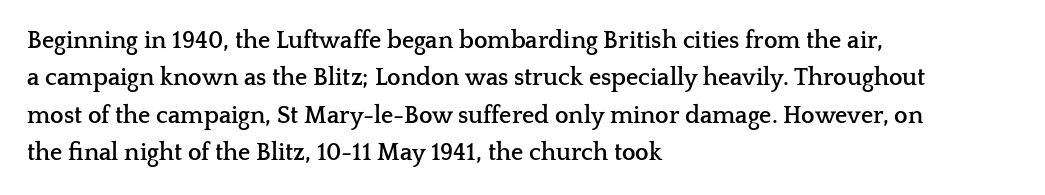
Q: Is the text bold? A: Yes.
Q: Is the text italic (slanted)? A: No, it is upright.
Q: Is the text underlined? A: No.
Q: How is the paragraph aligned? A: Left-aligned.
Q: Is the spacing between letters normal or unusually wide? A: Normal.
Q: Is the spacing between lines tight, normal or loose? A: Normal.
